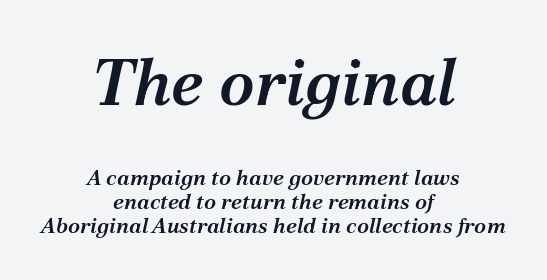
The image shows 65 px semibold serif type, italic (leaning right); set centered, tight line spacing (1.09x), normal letter spacing, not underlined; the first (top) block is 2.95x larger; medium stroke contrast and a medium x-height.
